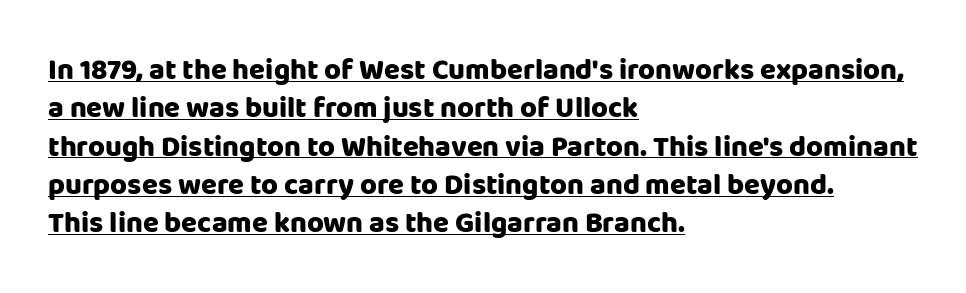
Line starts are locked; line ends wander. Proportional: the letters do not fall into vertical columns. You can see a thin bar hugging the bottom of the glyphs. Honestly, the letter spacing is just normal — you wouldn't notice it.
